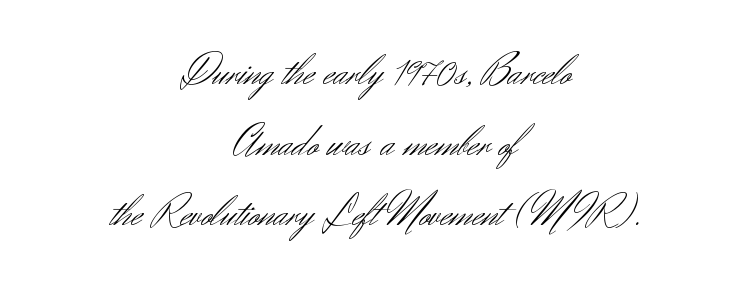
Compared with a typical body face, this is equally light or lighter still. Serifs: no, the terminals of the letterforms are clean. Is there much room between lines? A standard amount, neither cramped nor airy. Is the block centered? Yes — each line is placed symmetrically about the middle.
